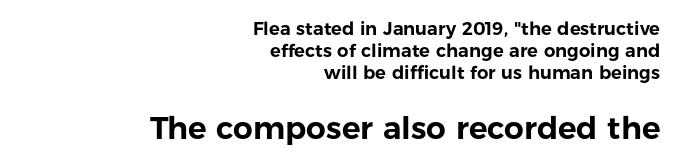
This is sans-serif lettering, the kind often seen on screens and signage. Proportional: the letters do not fall into vertical columns. Short note: letters normally spaced. The foot of each line stays bare and open. If you squint, the bottom block still reads clearly — it's the larger of the two.
